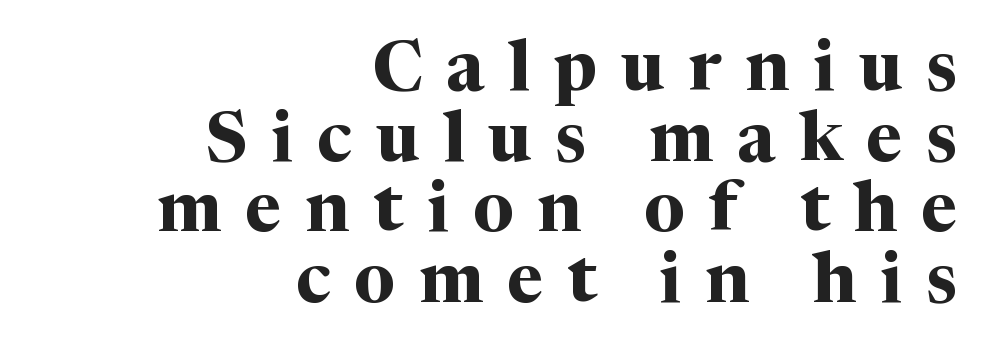
{"serif": "yes", "italic": "no", "bold": "yes", "weight": "bold", "width": "normal", "stroke_contrast": "medium", "x_height": "medium", "monospaced": "no", "underline": "no", "align": "right", "line_spacing": "tight", "line_spacing_ratio": 1.01, "letter_spacing": "wide", "letter_spacing_em": 0.34, "glyph_px": 70}
